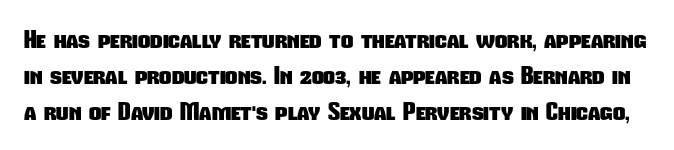
{"bold": "yes", "underline": "no", "line_spacing": "normal", "line_spacing_ratio": 1.5, "letter_spacing": "normal", "letter_spacing_em": 0.0, "glyph_px": 24}
